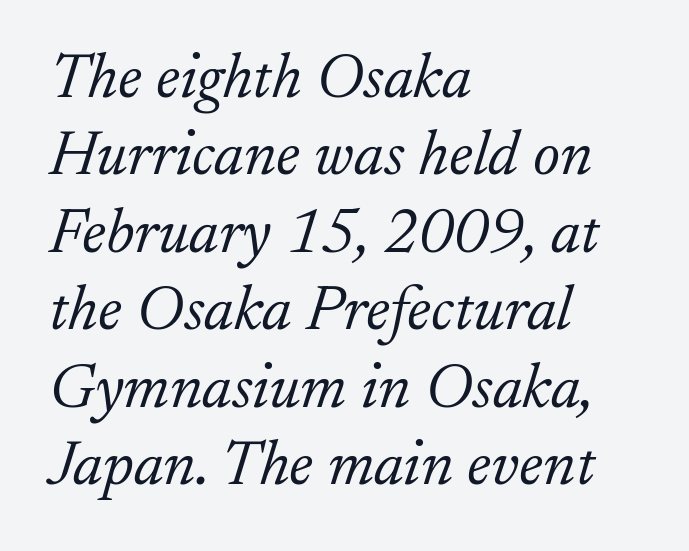
The image shows 64 px light serif type, italic (leaning right); set left-aligned, line spacing 1.21x, normal letter spacing, not underlined; low stroke contrast and a small x-height.
